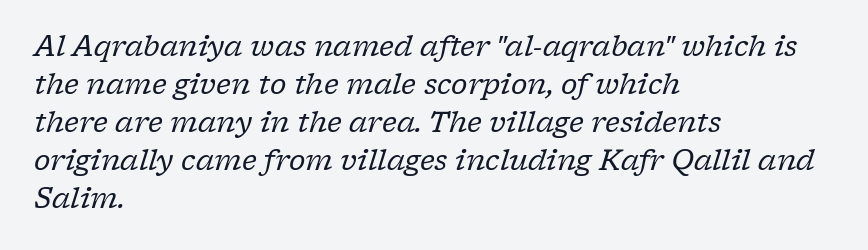
Q: Is the text bold? A: No.
Q: Is the text italic (slanted)? A: Yes, it leans right by about 17 degrees.
Q: Is the typeface a serif or a sans-serif typeface? A: Serif.
Q: Is the text underlined? A: No.
Q: How is the paragraph aligned? A: Left-aligned.
Q: Is the spacing between letters normal or unusually wide? A: Normal.
Q: Is the spacing between lines tight, normal or loose? A: Normal.
Q: Width (condensed, normal, or wide)? A: Normal.
Q: Stroke contrast? A: Low.
Q: x-height? A: Medium.
Q: Monospaced? A: No.
